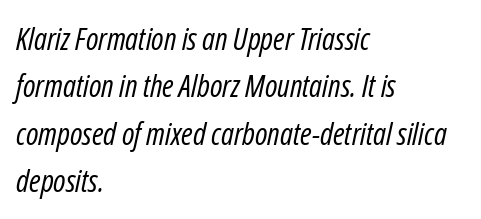
The image shows 31 px regular-weight, condensed type, italic (leaning right); set left-aligned, normal line spacing (1.53x), normal letter spacing, not underlined; low stroke contrast and a medium x-height.
